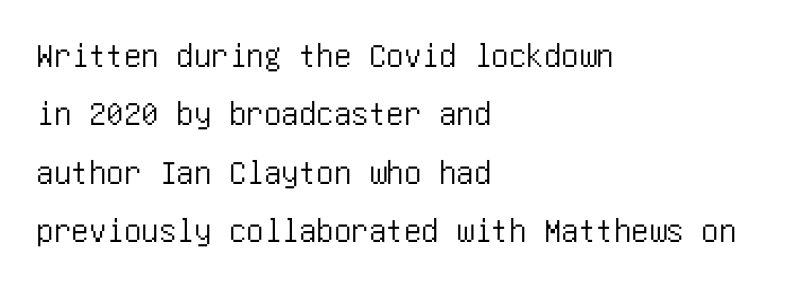
{"serif": "no", "italic": "no", "width": "condensed", "stroke_contrast": "low", "x_height": "large", "underline": "no", "align": "left", "line_spacing": "normal", "line_spacing_ratio": 1.67, "letter_spacing": "normal", "letter_spacing_em": 0.0, "glyph_px": 35}
